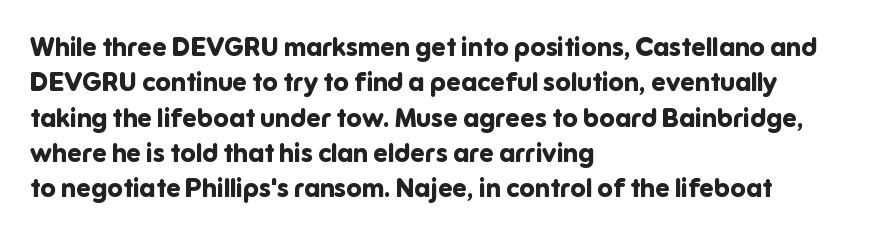
Q: Is the text bold? A: Yes.
Q: Is the text italic (slanted)? A: No, it is upright.
Q: Is the text underlined? A: No.
Q: How is the paragraph aligned? A: Left-aligned.
Q: Is the spacing between letters normal or unusually wide? A: Normal.
Q: Is the spacing between lines tight, normal or loose? A: Normal.
